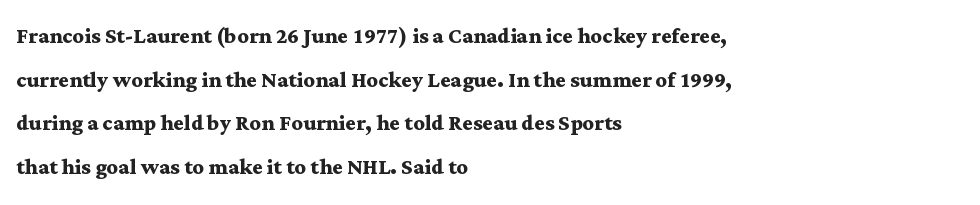
The compositor pushed each line to the left boundary. You could not count columns in this text — the font is proportionally spaced. The passage shown stacks its lines at a standard gap. Notice how the stems are strictly vertical — no italics here.
